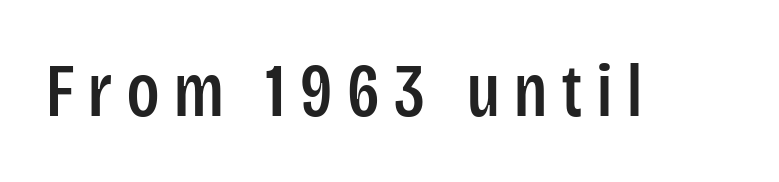
{"serif": "no", "italic": "no", "width": "condensed", "stroke_contrast": "low", "x_height": "large", "monospaced": "no", "underline": "no", "glyph_px": 76}
